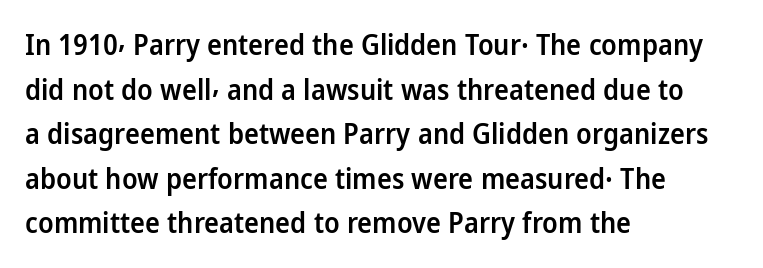
Proportional: the letters do not fall into vertical columns. The letters carry no serifs — their stems end cleanly without finishing strokes. The area under the type is left untouched. When letters stand straight like this, we call the style roman or upright. Caption: multi-line text, flush left, ragged right.
